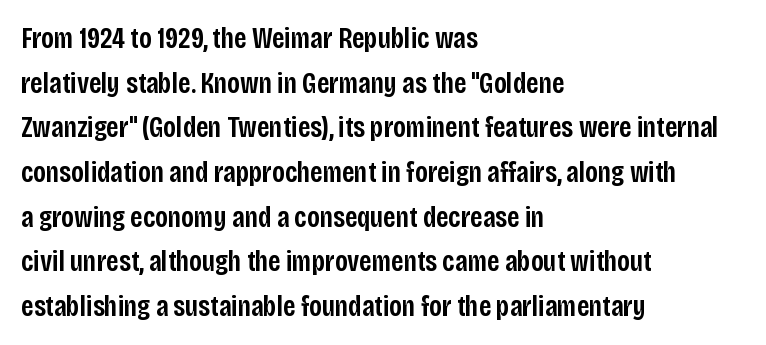
Q: Is the text bold? A: Semi-bold.
Q: Is the text italic (slanted)? A: No, it is upright.
Q: Is the typeface a serif or a sans-serif typeface? A: Sans-serif.
Q: Is the text underlined? A: No.
Q: How is the paragraph aligned? A: Left-aligned.
Q: Is the spacing between letters normal or unusually wide? A: Normal.
Q: Is the spacing between lines tight, normal or loose? A: Normal.
Q: Width (condensed, normal, or wide)? A: Condensed.
Q: Stroke contrast? A: Low.
Q: x-height? A: Large.
Q: Monospaced? A: No.
